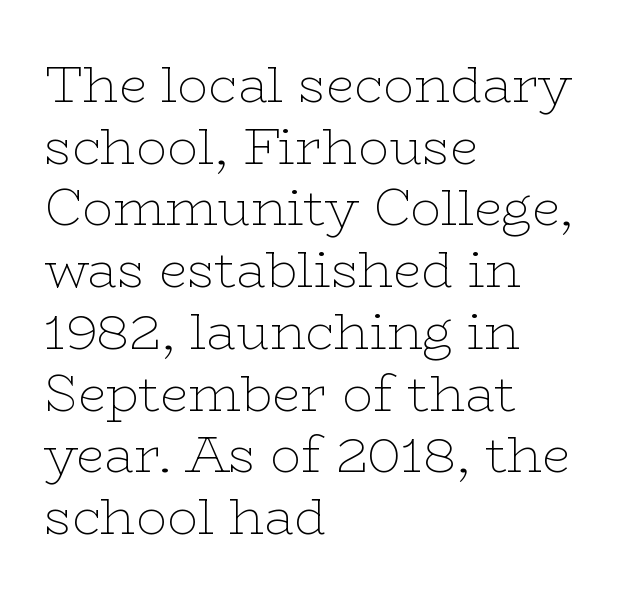
{"serif": "yes", "italic": "no", "bold": "no", "weight": "thin", "width": "wide", "stroke_contrast": "low", "x_height": "medium", "monospaced": "no", "underline": "no", "align": "left", "line_spacing_ratio": 1.21, "letter_spacing": "normal", "letter_spacing_em": 0.0, "glyph_px": 51}
